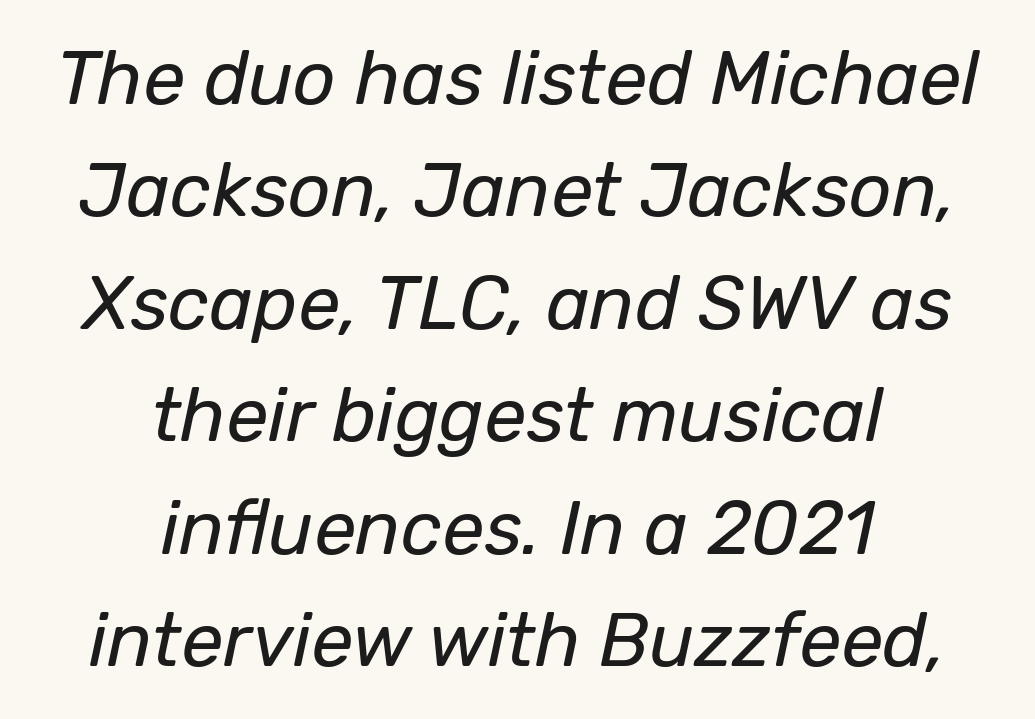
Just letters on the line, the space beneath them empty. Tracking value appears to be zero — textbook default spacing. Stems and bowls with no extra thickness — not bold. Think of a printed novel: that variable character pitch is what you see here. Looking at the ascenders, they clearly lean. Horizontal alignment here is central, giving a formal, balanced look.
